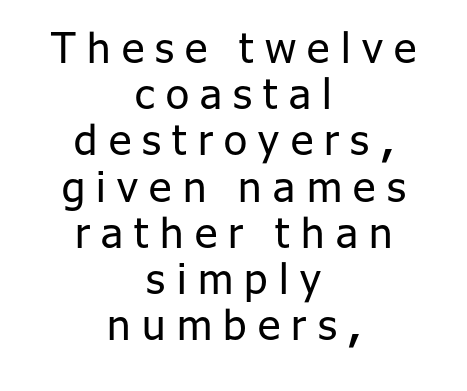
The image shows 42 px regular-weight sans-serif type, upright; set centered, tight line spacing (1.1x), unusually wide letter spacing (+0.27 em), not underlined; low stroke contrast and a medium x-height.
